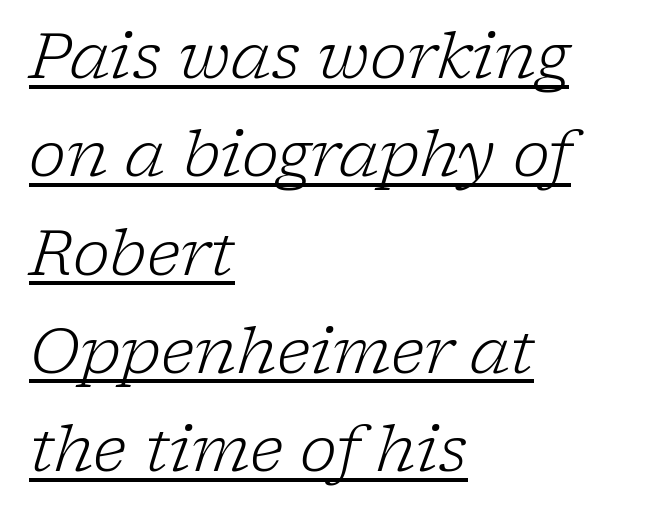
Does the leading feel generous? No, just average. Does extra space separate the letters? No, they use regular spacing. Typeset ragged right — the left edge is the straight one. The axis of the letterforms is tilted away from vertical. Each letter's strokes conclude with small projecting serifs. The rendered words wear a rule along their underside.
